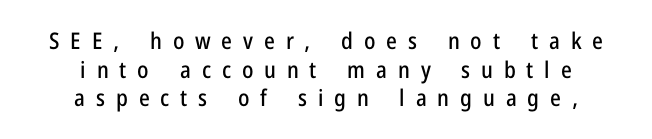
{"italic": "no", "underline": "no", "align": "center", "line_spacing_ratio": 1.24, "letter_spacing": "wide", "letter_spacing_em": 0.47, "glyph_px": 23}
